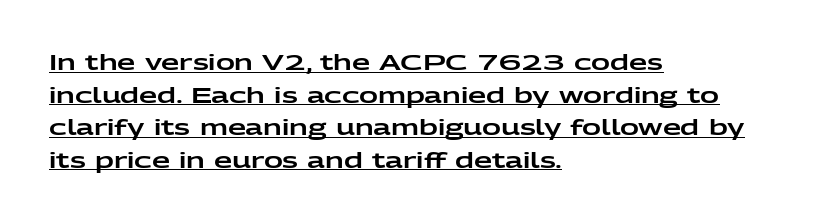
The image shows 21 px text type, upright; set left-aligned, normal line spacing (1.55x), normal letter spacing, underlined.
